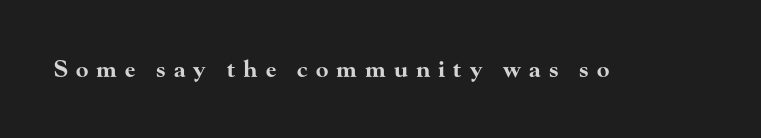
Q: Is the text bold? A: Yes.
Q: Is the text italic (slanted)? A: No, it is upright.
Q: Is the text underlined? A: No.
Q: Is the spacing between letters normal or unusually wide? A: Unusually wide.
